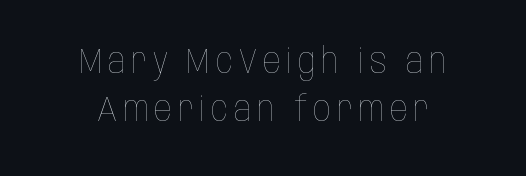
The image shows 35 px thin, condensed type, upright; set centered, normal line spacing (1.38x), not underlined; low stroke contrast and a large x-height.
